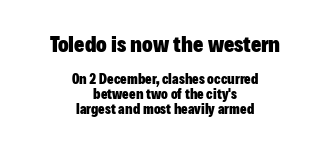
{"italic": "no", "bold": "yes", "underline": "no", "align": "center", "line_spacing": "tight", "line_spacing_ratio": 1.04, "letter_spacing": "normal", "letter_spacing_em": 0.0, "larger_block": "first", "size_ratio": 1.57, "glyph_px": 22}
